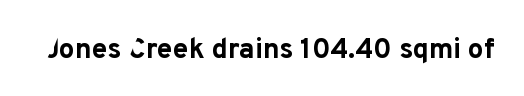
The passage shown is emphatically bold. Observe the ordinary spacing: letters are neighbours, not strangers. Spacing verdict: proportional, widths tailored to each character. The designer went with a sans here, leaving each stem footless. Rule under the text: the space is simply empty.
